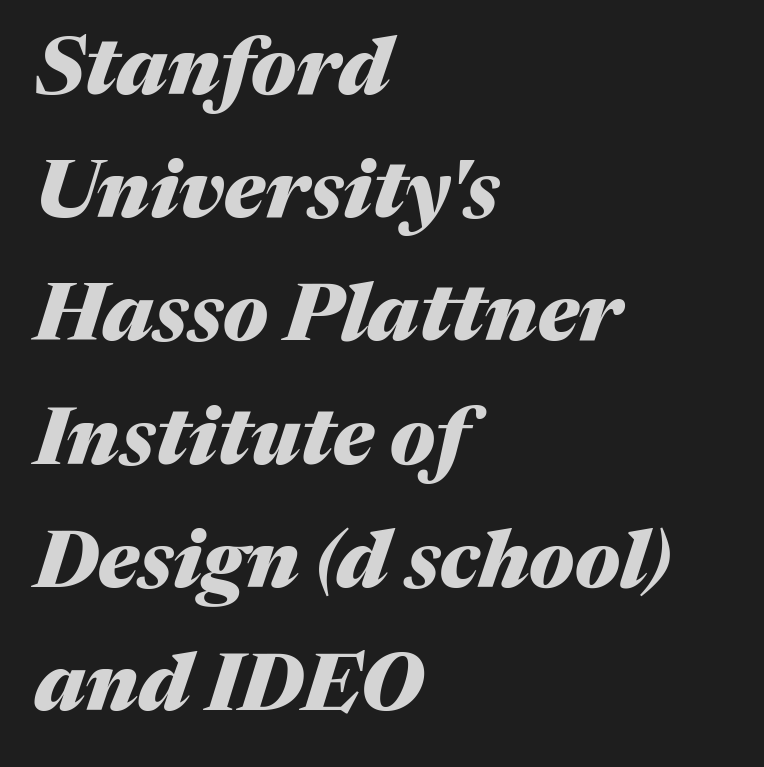
Q: Is the text bold? A: Yes.
Q: Is the text italic (slanted)? A: Yes, it leans right by about 17 degrees.
Q: Is the text underlined? A: No.
Q: How is the paragraph aligned? A: Left-aligned.
Q: Is the spacing between letters normal or unusually wide? A: Normal.
Q: Is the spacing between lines tight, normal or loose? A: Normal.
Q: Width (condensed, normal, or wide)? A: Normal.
Q: Stroke contrast? A: Medium.
Q: x-height? A: Medium.
Q: Monospaced? A: No.
